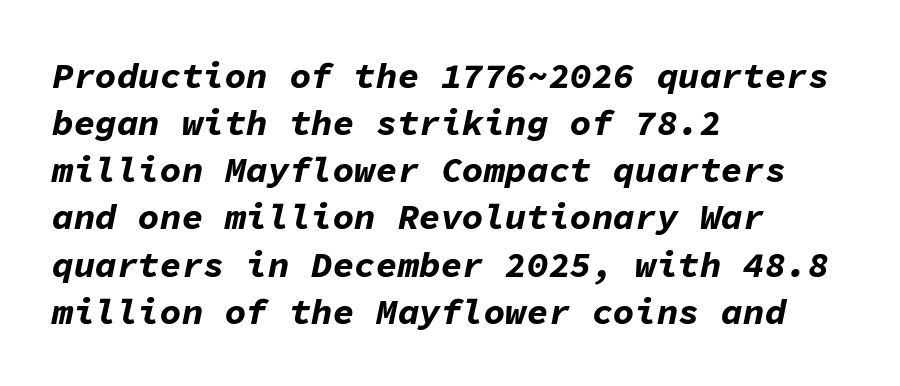
Q: Is the text bold? A: Yes.
Q: Is the text italic (slanted)? A: Yes, it leans right by about 11 degrees.
Q: Is the text underlined? A: No.
Q: How is the paragraph aligned? A: Left-aligned.
Q: Is the spacing between letters normal or unusually wide? A: Normal.
Q: Is the spacing between lines tight, normal or loose? A: Normal.
Q: Width (condensed, normal, or wide)? A: Normal.
Q: Stroke contrast? A: Low.
Q: x-height? A: Medium.
Q: Monospaced? A: Yes.
